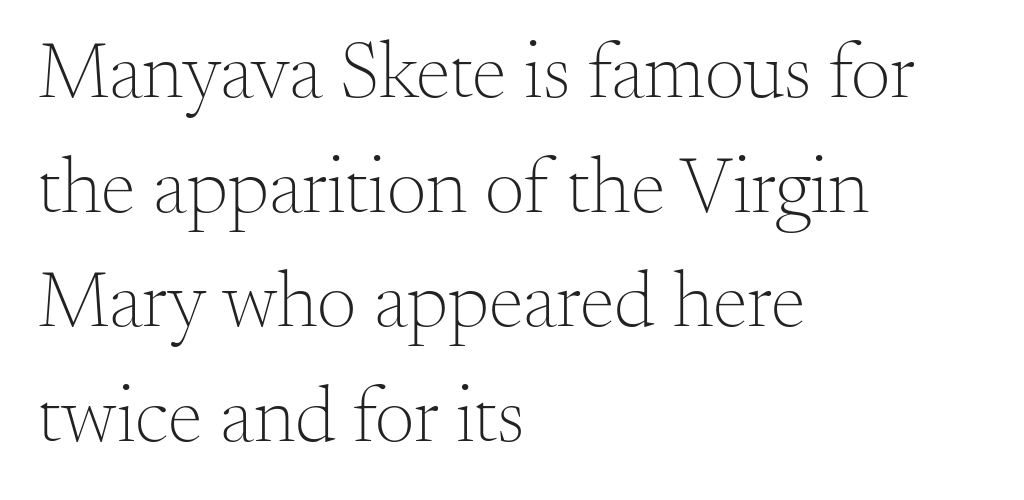
The image shows 79 px light serif type, upright; set left-aligned, normal line spacing (1.45x), normal letter spacing, not underlined; medium stroke contrast and a small x-height.
